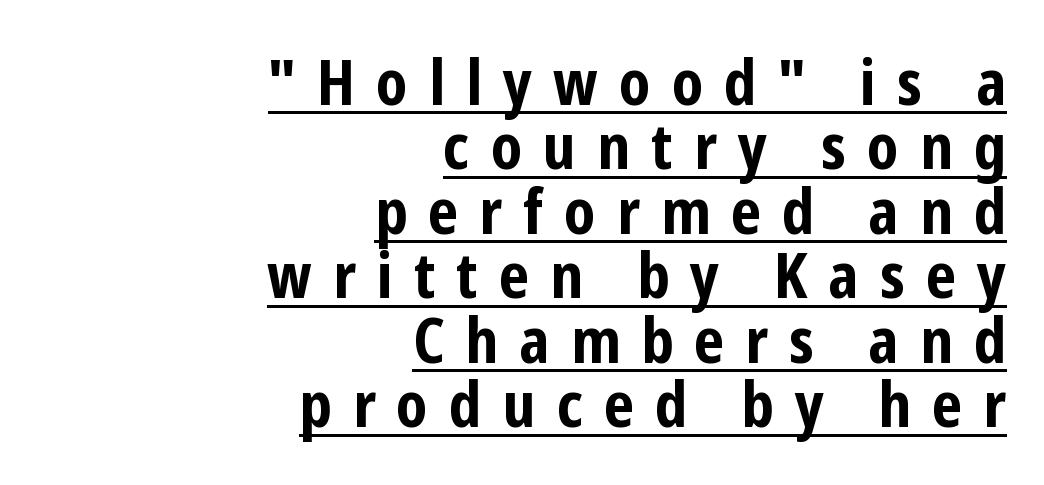
Is there much room between lines? No — they nearly touch. The rendering uses the underline text-decoration. These lines are rendered in a variable-pitch font. Alignment: flush right. The typesetting leans heavy: a genuine bold. Posture: upright roman.
